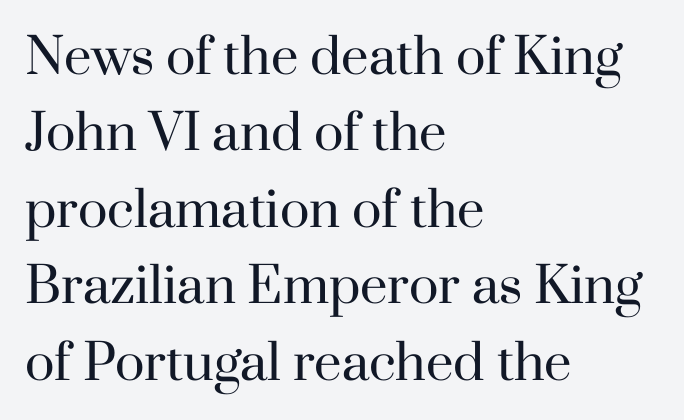
Q: Is the text bold? A: No.
Q: Is the text italic (slanted)? A: No, it is upright.
Q: Is the typeface a serif or a sans-serif typeface? A: Serif.
Q: Is the text underlined? A: No.
Q: How is the paragraph aligned? A: Left-aligned.
Q: Is the spacing between letters normal or unusually wide? A: Normal.
Q: Is the spacing between lines tight, normal or loose? A: Normal.
Q: Width (condensed, normal, or wide)? A: Normal.
Q: Stroke contrast? A: High.
Q: x-height? A: Small.
Q: Monospaced? A: No.
